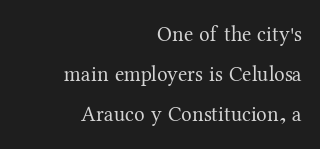
The image shows 21 px text type, upright; set right-aligned, loose line spacing (1.91x), normal letter spacing, not underlined.
